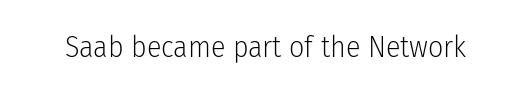
The image shows 30 px light, condensed sans-serif type, upright; set normal letter spacing, not underlined; low stroke contrast and a medium x-height.
